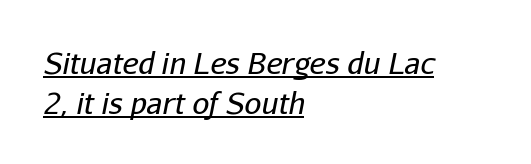
Q: Is the text bold? A: No.
Q: Is the text italic (slanted)? A: Yes, it leans right by about 11 degrees.
Q: Is the text underlined? A: Yes.
Q: How is the paragraph aligned? A: Left-aligned.
Q: Is the spacing between letters normal or unusually wide? A: Normal.
Q: Is the spacing between lines tight, normal or loose? A: Normal.
Q: Width (condensed, normal, or wide)? A: Normal.
Q: Stroke contrast? A: Low.
Q: x-height? A: Medium.
Q: Monospaced? A: No.
